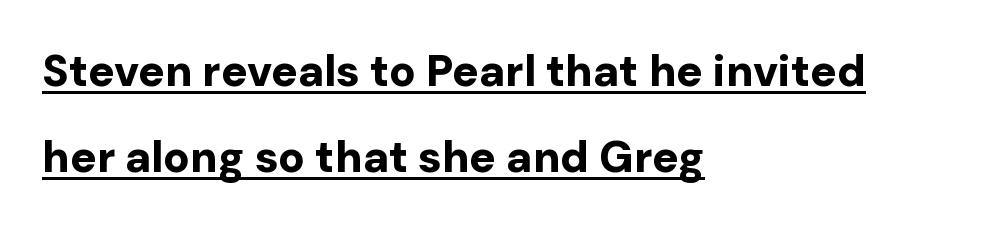
{"serif": "no", "italic": "no", "bold": "yes", "weight": "bold", "width": "normal", "stroke_contrast": "low", "x_height": "medium", "monospaced": "no", "underline": "yes", "align": "left", "line_spacing": "loose", "line_spacing_ratio": 1.95, "letter_spacing": "normal", "letter_spacing_em": 0.0, "glyph_px": 44}
